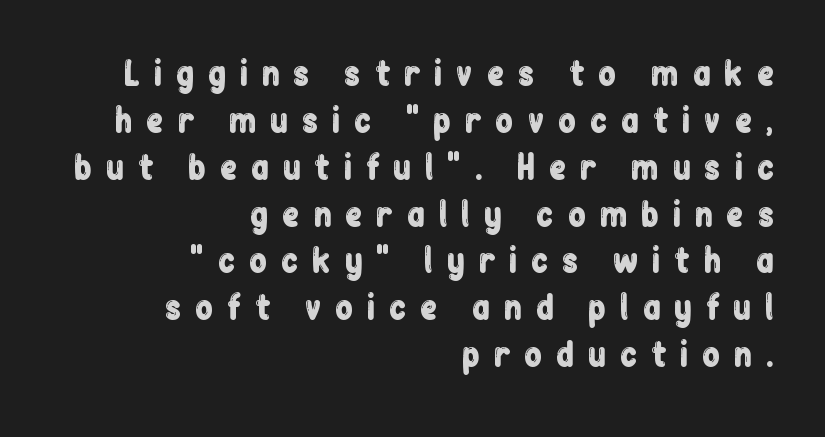
The image shows 33 px condensed sans-serif type, upright; set right-aligned, normal line spacing (1.42x), unusually wide letter spacing (+0.39 em), not underlined; low stroke contrast and a medium x-height.
